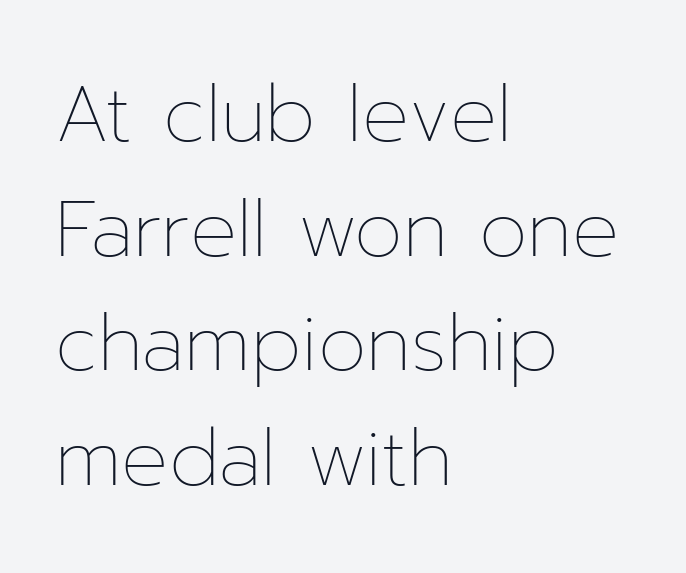
Q: Is the text bold? A: No.
Q: Is the text italic (slanted)? A: No, it is upright.
Q: Is the text underlined? A: No.
Q: How is the paragraph aligned? A: Left-aligned.
Q: Is the spacing between letters normal or unusually wide? A: Normal.
Q: Is the spacing between lines tight, normal or loose? A: Normal.
Q: Width (condensed, normal, or wide)? A: Normal.
Q: Stroke contrast? A: Low.
Q: x-height? A: Medium.
Q: Monospaced? A: No.
